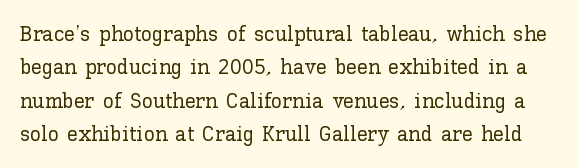
Q: Is the text italic (slanted)? A: No, it is upright.
Q: Is the text underlined? A: No.
Q: Is the spacing between letters normal or unusually wide? A: Normal.
Q: Is the spacing between lines tight, normal or loose? A: Normal.
